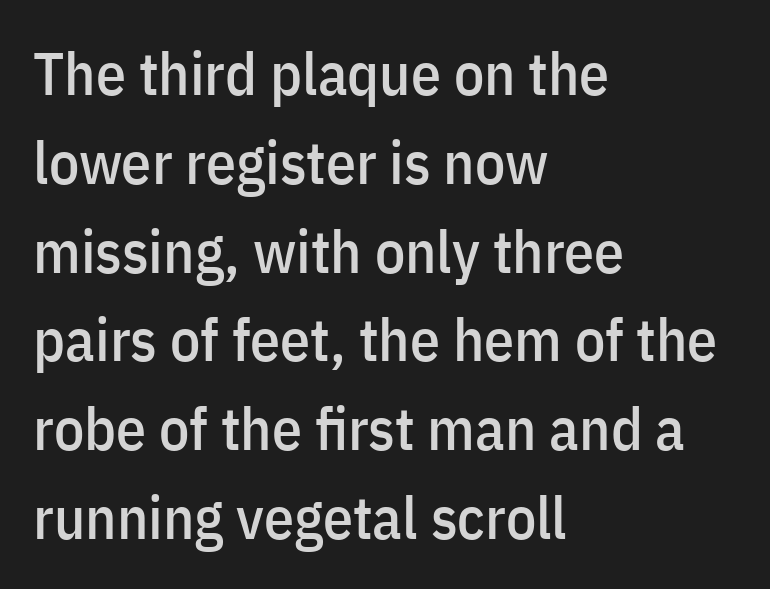
Q: Is the text italic (slanted)? A: No, it is upright.
Q: Is the typeface a serif or a sans-serif typeface? A: Sans-serif.
Q: Is the text underlined? A: No.
Q: How is the paragraph aligned? A: Left-aligned.
Q: Is the spacing between letters normal or unusually wide? A: Normal.
Q: Is the spacing between lines tight, normal or loose? A: Normal.
Q: Width (condensed, normal, or wide)? A: Condensed.
Q: Stroke contrast? A: Low.
Q: x-height? A: Medium.
Q: Monospaced? A: No.
